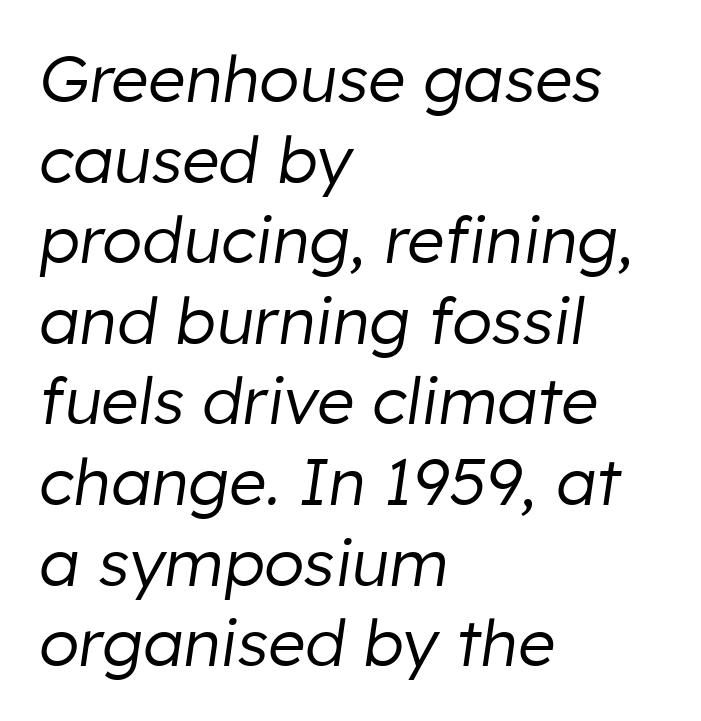
The image shows 65 px regular-weight type, italic (leaning right); set left-aligned, line spacing 1.24x, normal letter spacing, not underlined; low stroke contrast and a medium x-height.
